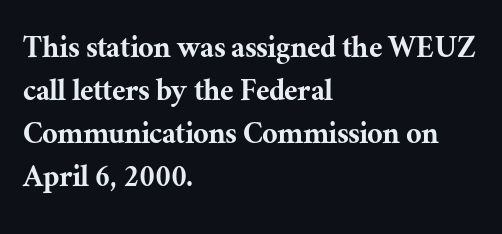
The image shows 34 px serif type, upright; set left-aligned, normal line spacing (1.26x), normal letter spacing, not underlined; medium stroke contrast and a medium x-height.
